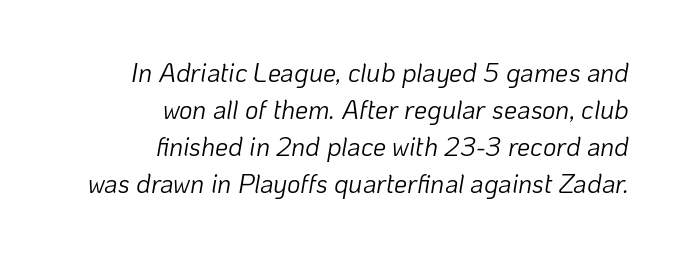
{"italic": "yes", "lean": "right", "slant_degrees": 10, "bold": "no", "underline": "no", "align": "right", "line_spacing": "normal", "line_spacing_ratio": 1.42, "letter_spacing": "normal", "letter_spacing_em": 0.0, "glyph_px": 26}
